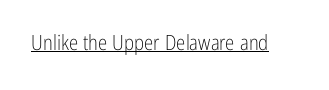
{"italic": "no", "bold": "no", "underline": "yes", "letter_spacing": "normal", "letter_spacing_em": 0.0, "glyph_px": 21}
